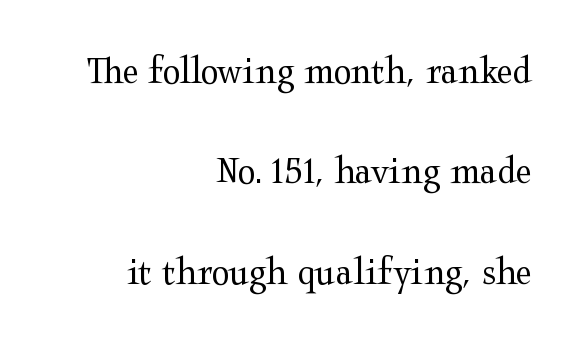
Underline: absent. Teacher's note: observe the even right margin — that is flush-right alignment. Designer's note — italics off, roman on. Weight: in the light-to-regular range. Small tapered or slab feet sit at the stroke ends, so this counts as serif.
